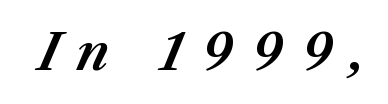
The image shows 51 px text type, italic (leaning right); set unusually wide letter spacing (+0.35 em), not underlined; medium stroke contrast and a medium x-height.
